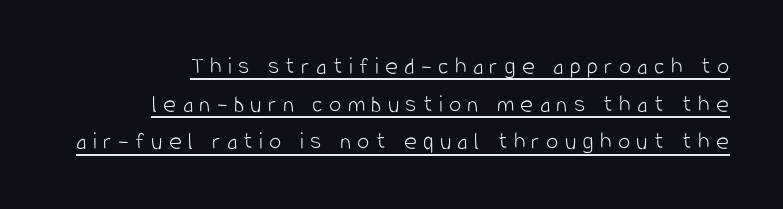
Q: Is the text bold? A: No.
Q: Is the text italic (slanted)? A: No, it is upright.
Q: Is the text underlined? A: Yes.
Q: Is the spacing between letters normal or unusually wide? A: Unusually wide.
Q: Is the spacing between lines tight, normal or loose? A: Normal.
